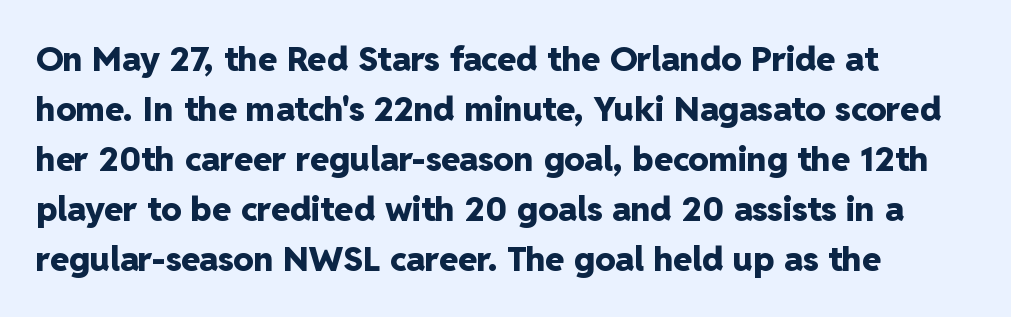
The letters sit at their default tracking, neither squeezed nor spread. Leading: standard. The type family on display is of the sans-serif kind. In terms of posture, this sample is upright.
